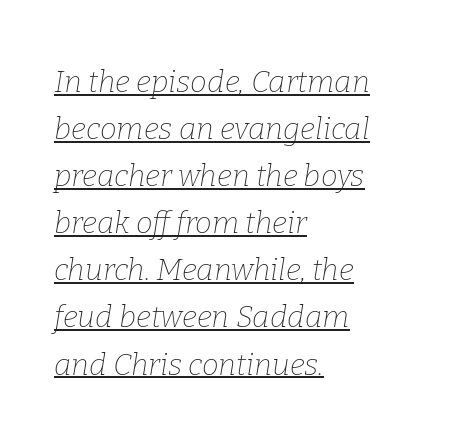
{"serif": "yes", "italic": "yes", "lean": "right", "slant_degrees": 9, "bold": "no", "weight": "thin", "width": "normal", "stroke_contrast": "low", "x_height": "medium", "monospaced": "no", "underline": "yes", "align": "left", "line_spacing": "normal", "line_spacing_ratio": 1.57, "letter_spacing": "normal", "letter_spacing_em": 0.0, "glyph_px": 30}
